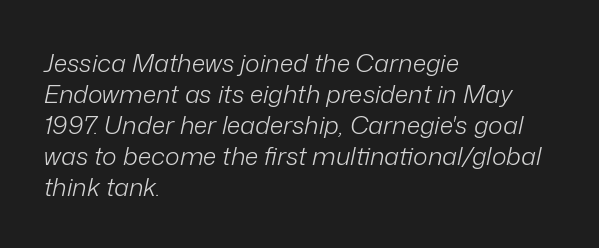
The passage is arranged the way most books set body copy — flush left. The gaps between neighbouring characters are ordinary and unremarkable. Slanted lettering throughout. The strokes carry an ordinary text weight at most.
